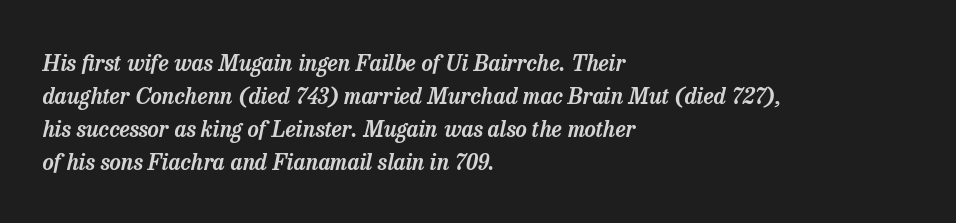
Decoration check: the copy has no underline. This block has exactly the height ordinary leading produces. Line beginnings align vertically; line endings do not. Is the letter spacing exaggerated? No — it looks like the ordinary default.
